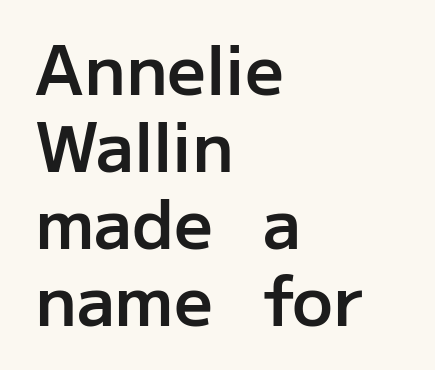
Q: Is the text bold? A: Semi-bold.
Q: Is the text italic (slanted)? A: No, it is upright.
Q: Is the typeface a serif or a sans-serif typeface? A: Sans-serif.
Q: Is the text underlined? A: No.
Q: How is the paragraph aligned? A: Left-aligned.
Q: Is the spacing between letters normal or unusually wide? A: Normal.
Q: Is the spacing between lines tight, normal or loose? A: Tight.
Q: Width (condensed, normal, or wide)? A: Normal.
Q: Stroke contrast? A: Low.
Q: x-height? A: Medium.
Q: Monospaced? A: No.
